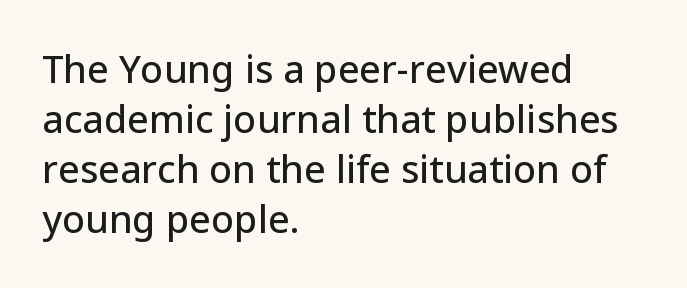
Q: Is the text italic (slanted)? A: No, it is upright.
Q: Is the typeface a serif or a sans-serif typeface? A: Sans-serif.
Q: Is the text underlined? A: No.
Q: How is the paragraph aligned? A: Left-aligned.
Q: Is the spacing between letters normal or unusually wide? A: Normal.
Q: Is the spacing between lines tight, normal or loose? A: Normal.
Q: Width (condensed, normal, or wide)? A: Normal.
Q: Stroke contrast? A: Low.
Q: x-height? A: Medium.
Q: Monospaced? A: No.
